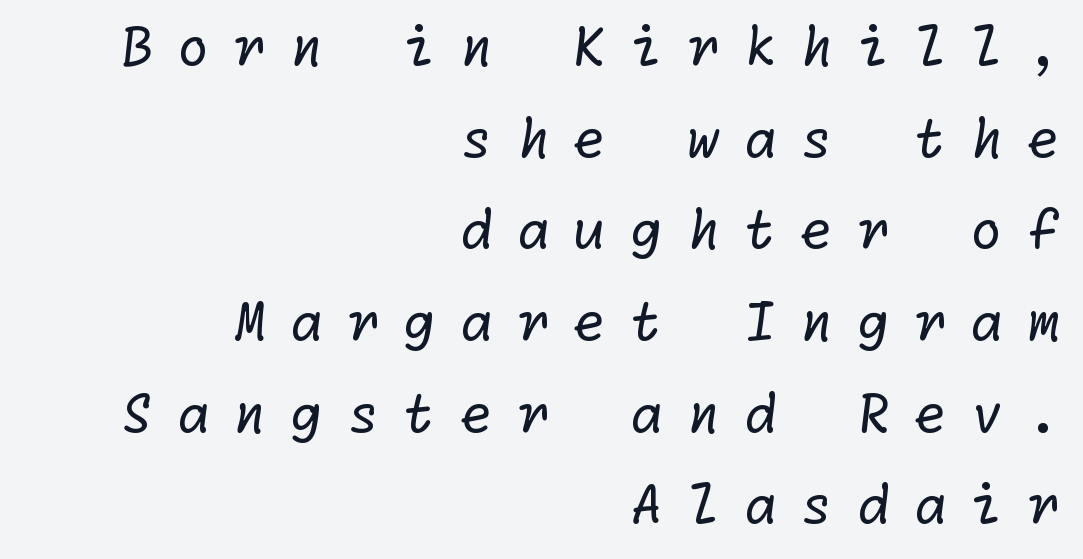
Which margin do the lines hug? The right one — the left edge is uneven. The strokes carry an ordinary text weight at most. The horizontal fit of the characters is loose and conspicuously gappy. Stroke terminals: plain, sans-serif.
